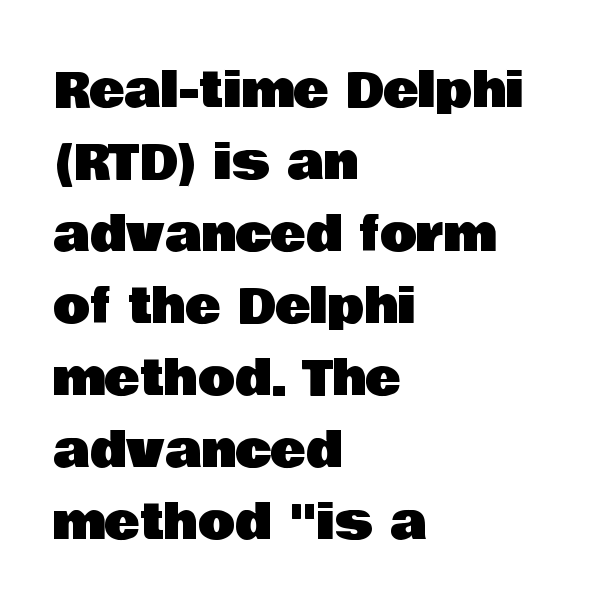
Caption: standard tracking, unaltered. Notice how the stems are strictly vertical — no italics here. Underline: absent. The block of text has a typical density, with ordinary space between rows.
